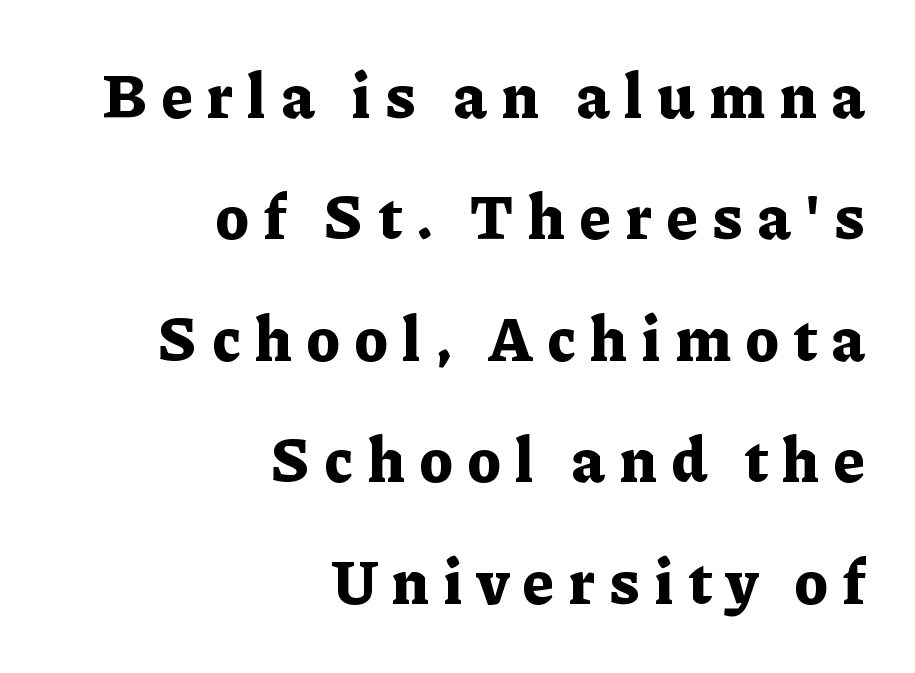
The image shows 61 px bold serif type, upright; set right-aligned, loose line spacing (1.99x), unusually wide letter spacing (+0.23 em), not underlined; low stroke contrast and a medium x-height.
